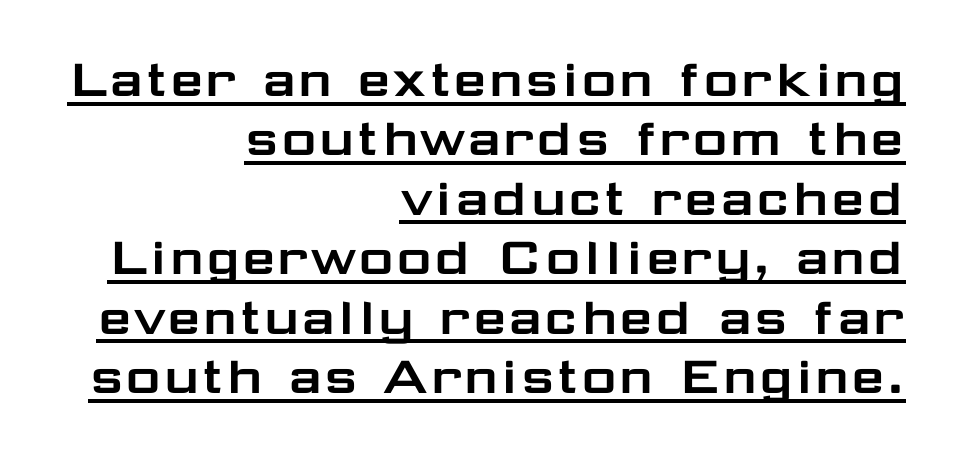
{"serif": "no", "italic": "no", "width": "wide", "stroke_contrast": "low", "x_height": "medium", "monospaced": "no", "underline": "yes", "align": "right", "line_spacing": "tight", "line_spacing_ratio": 0.99, "letter_spacing": "normal", "letter_spacing_em": 0.0, "glyph_px": 60}
